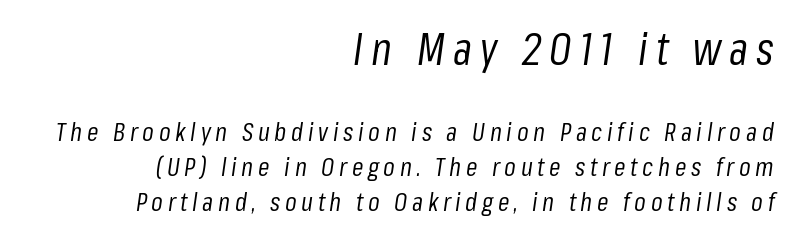
Q: Is the text bold? A: No.
Q: Is the text italic (slanted)? A: Yes, it leans right by about 8 degrees.
Q: Is the text underlined? A: No.
Q: How is the paragraph aligned? A: Right-aligned.
Q: Is the spacing between lines tight, normal or loose? A: Normal.
Q: Which block of text is set in a larger size, the first (top) or the second (bottom)? A: The first (top) one.
Q: Width (condensed, normal, or wide)? A: Condensed.
Q: Stroke contrast? A: Low.
Q: x-height? A: Medium.
Q: Monospaced? A: No.
